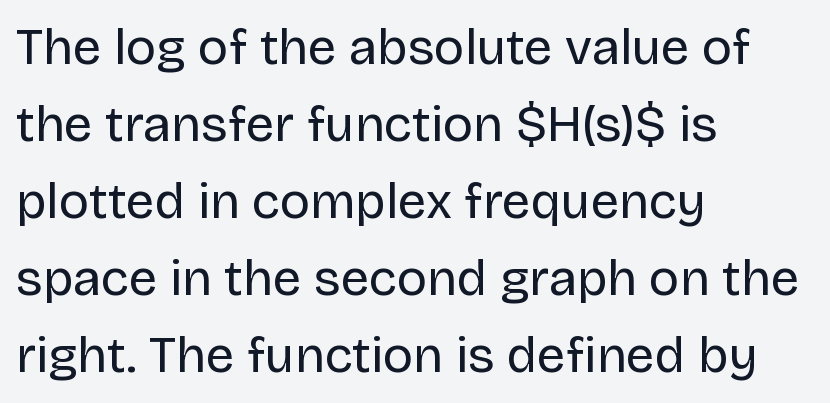
Q: Is the text bold? A: No.
Q: Is the text italic (slanted)? A: No, it is upright.
Q: Is the typeface a serif or a sans-serif typeface? A: Sans-serif.
Q: Is the text underlined? A: No.
Q: How is the paragraph aligned? A: Left-aligned.
Q: Is the spacing between letters normal or unusually wide? A: Normal.
Q: Is the spacing between lines tight, normal or loose? A: Normal.
Q: Width (condensed, normal, or wide)? A: Normal.
Q: Stroke contrast? A: Low.
Q: x-height? A: Large.
Q: Monospaced? A: No.
